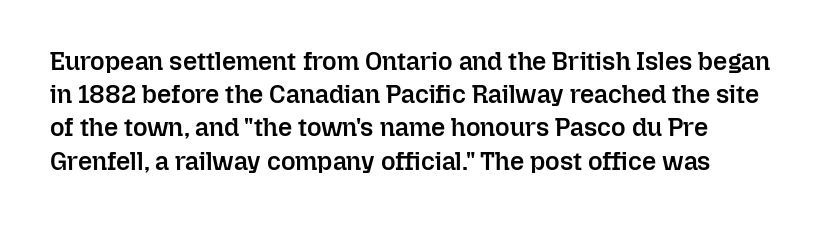
Q: Is the text bold? A: Semi-bold.
Q: Is the text italic (slanted)? A: No, it is upright.
Q: Is the text underlined? A: No.
Q: Is the spacing between letters normal or unusually wide? A: Normal.
Q: Is the spacing between lines tight, normal or loose? A: Normal.
